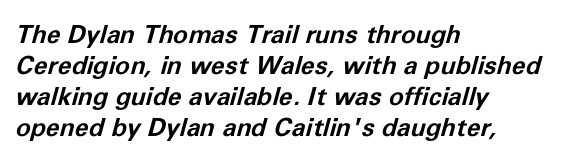
{"italic": "yes", "lean": "right", "slant_degrees": 11, "bold": "yes", "underline": "no", "align": "left", "line_spacing_ratio": 1.24, "letter_spacing": "normal", "letter_spacing_em": 0.0, "glyph_px": 25}
